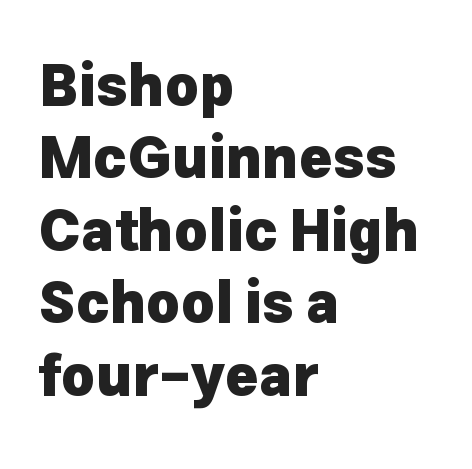
{"serif": "no", "italic": "no", "bold": "yes", "weight": "heavy", "width": "normal", "stroke_contrast": "low", "x_height": "medium", "monospaced": "no", "underline": "no", "align": "left", "line_spacing": "normal", "line_spacing_ratio": 1.27, "letter_spacing": "normal", "letter_spacing_em": 0.0, "glyph_px": 57}
